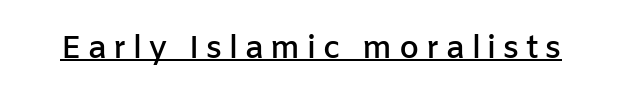
{"serif": "no", "italic": "no", "bold": "semi", "weight": "semibold", "width": "normal", "stroke_contrast": "low", "x_height": "medium", "monospaced": "no", "underline": "yes", "letter_spacing": "wide", "letter_spacing_em": 0.21, "glyph_px": 32}
